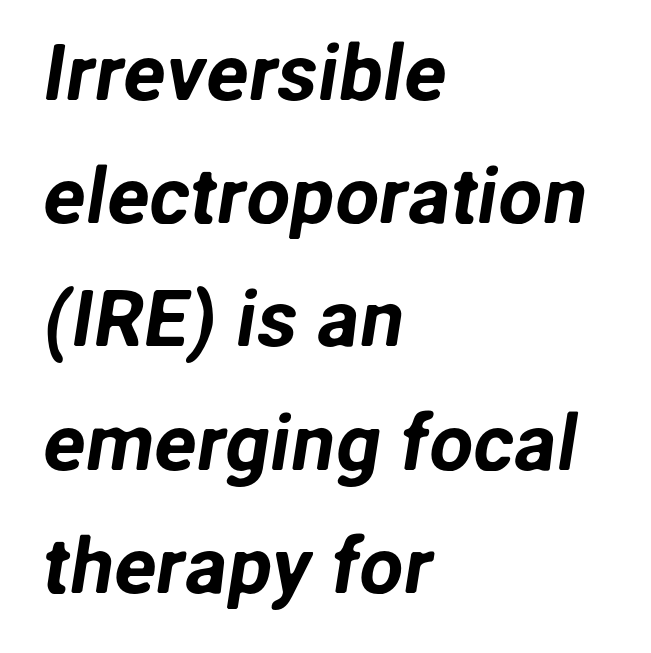
The glyphs are unaccompanied by any horizontal stroke below them. Character widths vary here, with narrow letters taking less room than wide ones. The horizontal fit of the characters is conventional and even. The face used here is a sans, in the tradition of grotesques and geometrics. Horizontally, the lines are justified to the leading edge only.
